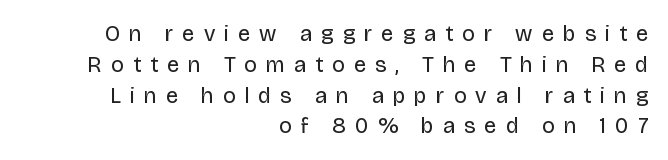
Which margin do the lines hug? The right one — the left edge is uneven. The font sits on the lighter half of the weight spectrum, regular included. Regarding leading, the lines here are spaced in the standard way. The gaps between neighbouring characters are conspicuously large. The words here are not underlined. Is there any slant? The stems are plumb.
